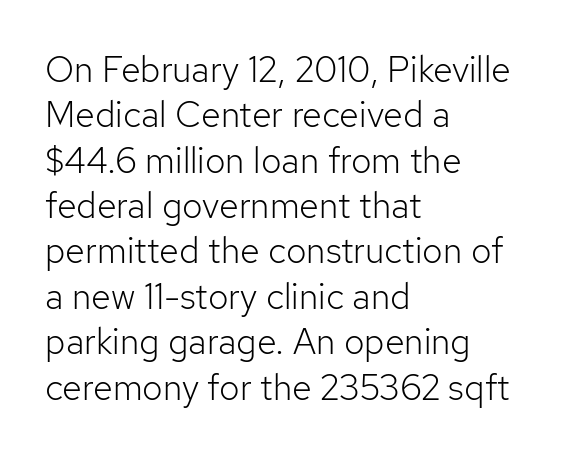
If you drew a ruler down the left edge, every line would touch it. The block of text has a typical density, with ordinary space between rows. Looks like regular typesetting: each glyph gets only the width it needs. The weight would be labelled regular, book, light, or lighter still.
